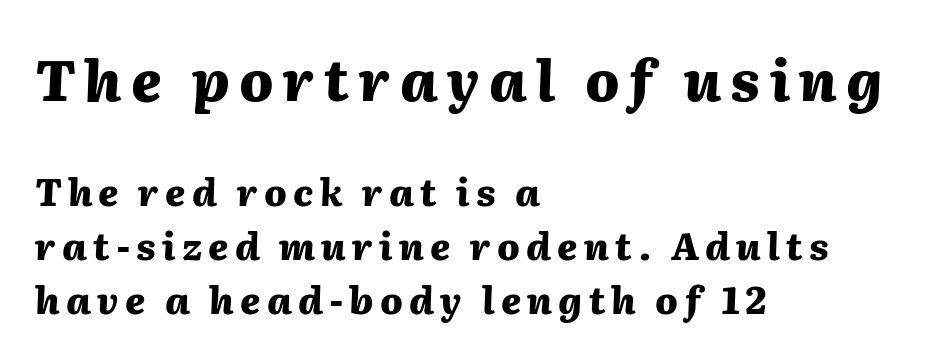
{"italic": "yes", "lean": "right", "slant_degrees": 2, "bold": "yes", "weight": "heavy", "width": "normal", "stroke_contrast": "medium", "x_height": "medium", "monospaced": "no", "underline": "no", "align": "left", "line_spacing": "normal", "line_spacing_ratio": 1.46, "larger_block": "first", "size_ratio": 1.51, "glyph_px": 56}
